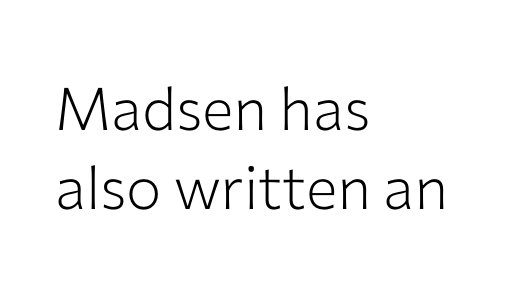
These lines are rendered in a variable-pitch font. Nobody touched the tracking dial on this one. A roman cut, with each character standing at attention. On a weight scale, this lands at 450 or below.
